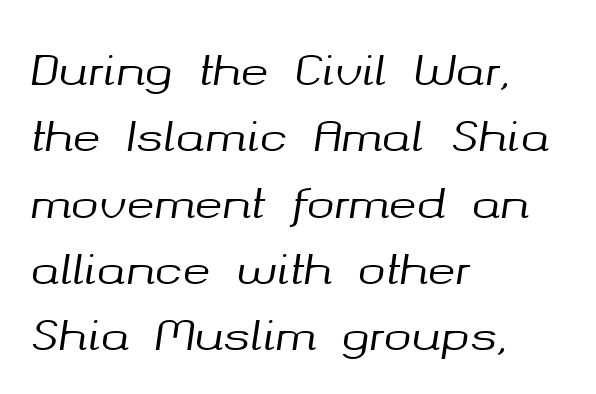
Leading matches the norm, producing a regular column. A typesetter would call this proportional, since set widths differ per character. Compared with typical body copy, the letter spacing here is the same. The words here are not underlined. Which margin do the lines hug? The left one — the right edge is uneven.
